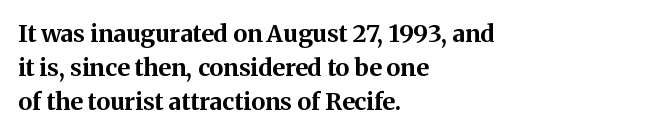
Q: Is the text bold? A: Yes.
Q: Is the text italic (slanted)? A: No, it is upright.
Q: Is the text underlined? A: No.
Q: How is the paragraph aligned? A: Left-aligned.
Q: Is the spacing between letters normal or unusually wide? A: Normal.
Q: Is the spacing between lines tight, normal or loose? A: Normal.
